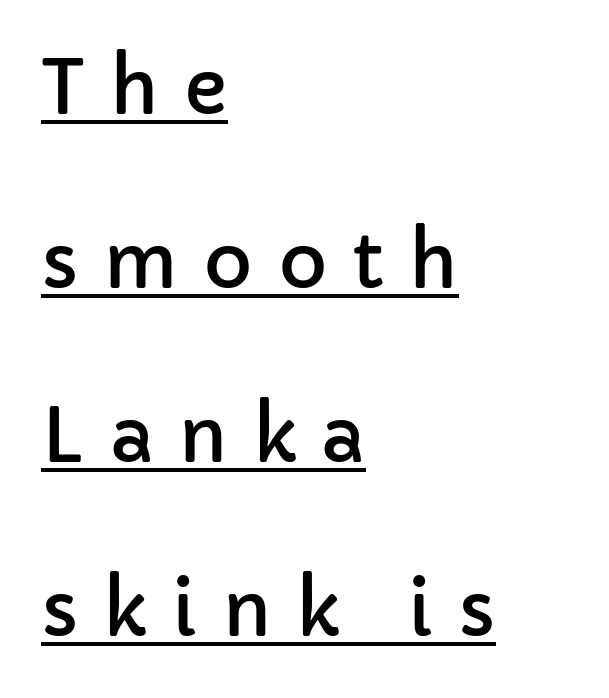
Q: Is the text italic (slanted)? A: No, it is upright.
Q: Is the typeface a serif or a sans-serif typeface? A: Sans-serif.
Q: Is the text underlined? A: Yes.
Q: How is the paragraph aligned? A: Left-aligned.
Q: Is the spacing between letters normal or unusually wide? A: Unusually wide.
Q: Is the spacing between lines tight, normal or loose? A: Loose.
Q: Width (condensed, normal, or wide)? A: Normal.
Q: Stroke contrast? A: Low.
Q: x-height? A: Medium.
Q: Monospaced? A: No.
